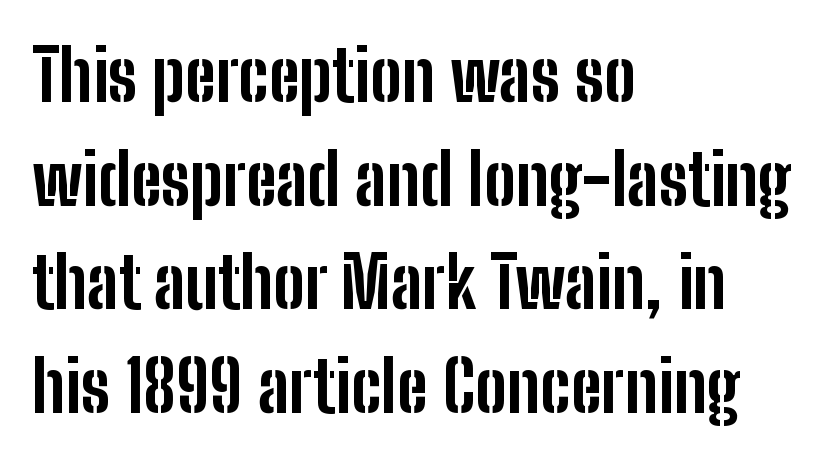
You could not count columns in this text — the font is proportionally spaced. A classic flush-left, rag-right setting is used for this passage. A normal amount of white space separates one row of letters from the next. There is no visible air inserted between adjacent glyphs.
